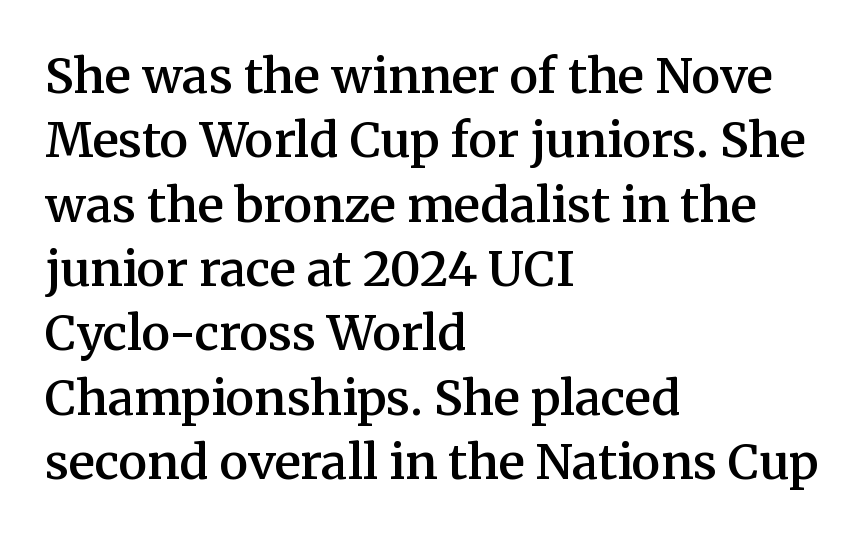
{"serif": "yes", "italic": "no", "bold": "semi", "weight": "semibold", "width": "normal", "stroke_contrast": "medium", "x_height": "medium", "monospaced": "no", "underline": "no", "align": "left", "line_spacing": "normal", "line_spacing_ratio": 1.34, "letter_spacing": "normal", "letter_spacing_em": 0.0, "glyph_px": 48}
